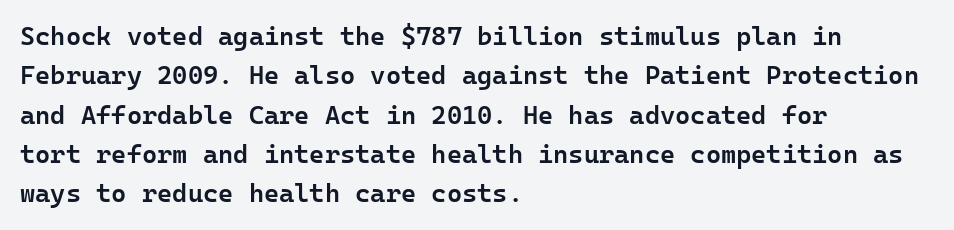
Layout note: lines flush left. The rendering uses a moderate line-height, typical for paragraphs. The typography opts for an upright posture over an oblique one. Weight check: semibold — heavier than regular, not quite bold. The area under the type is left untouched.
